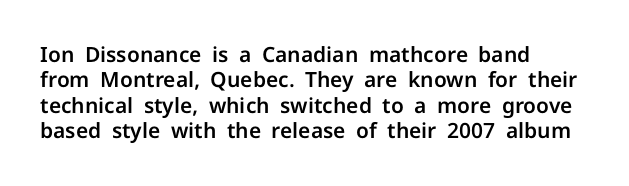
Q: Is the text italic (slanted)? A: No, it is upright.
Q: Is the text underlined? A: No.
Q: How is the paragraph aligned? A: Left-aligned.
Q: Is the spacing between letters normal or unusually wide? A: Normal.
